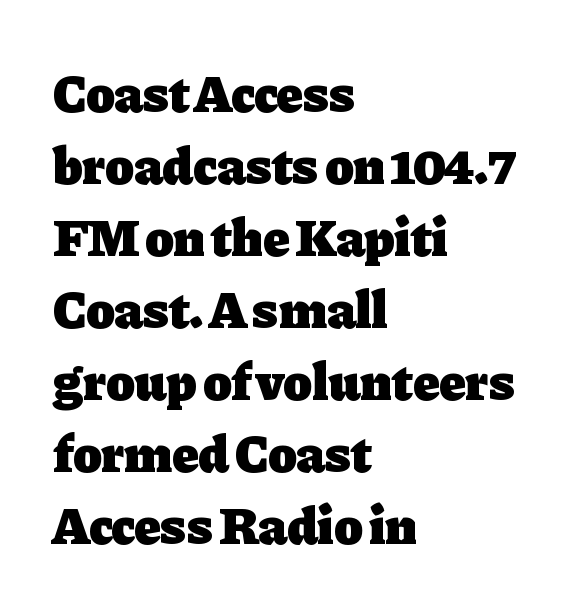
{"serif": "yes", "italic": "no", "bold": "yes", "weight": "heavy", "width": "normal", "stroke_contrast": "low", "x_height": "medium", "monospaced": "no", "underline": "no", "align": "left", "line_spacing": "normal", "line_spacing_ratio": 1.36, "letter_spacing": "normal", "letter_spacing_em": 0.0, "glyph_px": 53}
